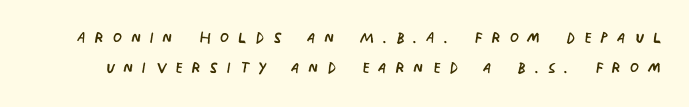
The image shows 21 px text type; set normal line spacing (1.45x), unusually wide letter spacing (+0.41 em), not underlined.
